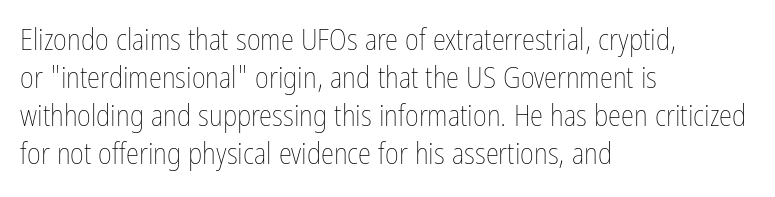
Is there any slant? The stems are plumb. A clean baseline with only descenders dipping below it. A typesetter would call this proportional, since set widths differ per character. Ink coverage per letter is moderate at most. A typesetter would call this leading conventional body-copy spacing.
